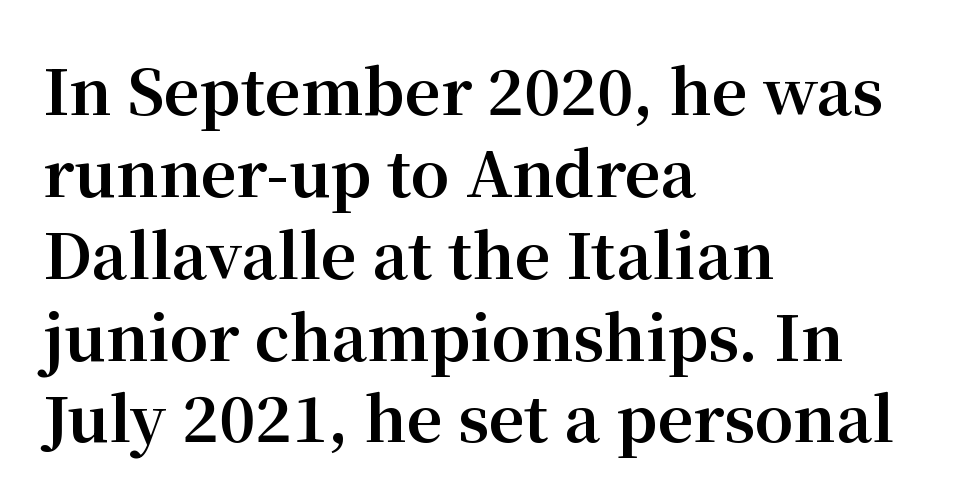
{"serif": "yes", "italic": "no", "bold": "yes", "weight": "bold", "width": "normal", "stroke_contrast": "medium", "x_height": "medium", "monospaced": "no", "underline": "no", "align": "left", "line_spacing": "normal", "line_spacing_ratio": 1.32, "letter_spacing": "normal", "letter_spacing_em": 0.0, "glyph_px": 62}
